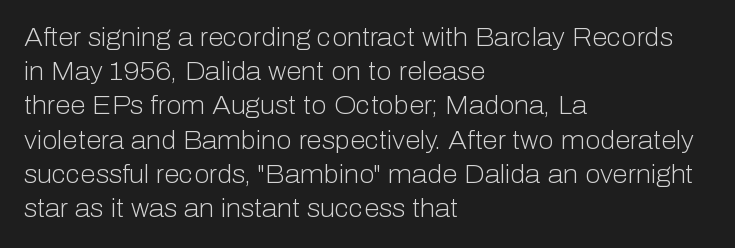
The image shows 25 px text type, upright; set left-aligned, normal line spacing (1.37x), normal letter spacing, not underlined.
